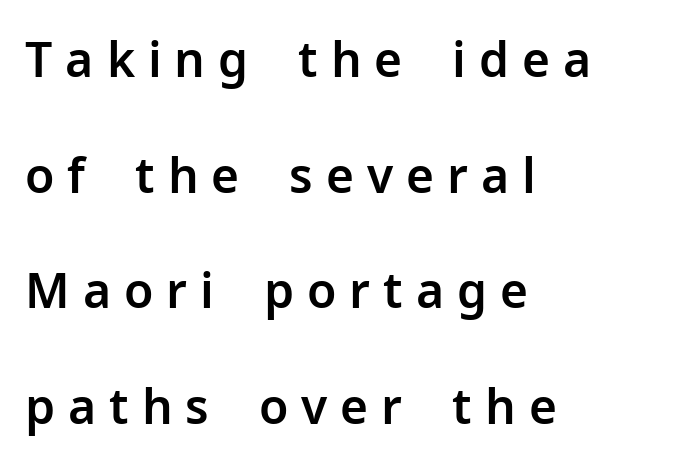
Bare-footed words on every line. Regarding leading, the lines here are spaced well apart. The letters stand upright; this is a roman face. Here the designer chose a conventional face with non-uniform glyph widths. The gaps between neighbouring characters are conspicuously large.
